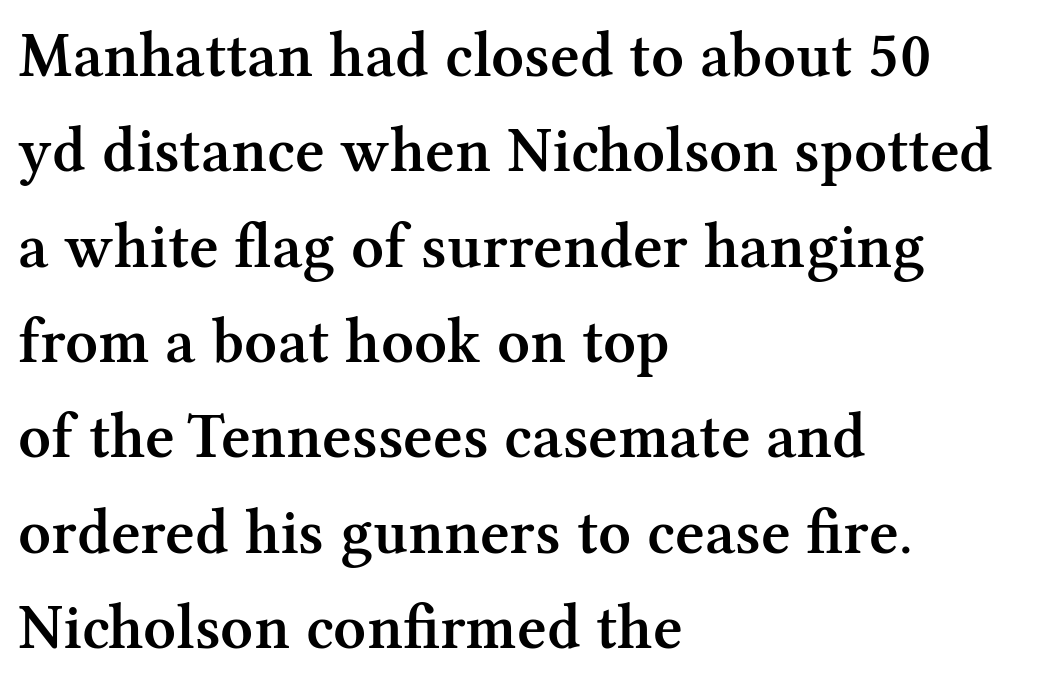
Each word holds together tightly as a unit, with standard inter-letter gaps. A clean baseline with only descenders dipping below it. These words are printed semibold, heavier than regular yet not bold. Every stem runs plumb, perpendicular to the baseline.
